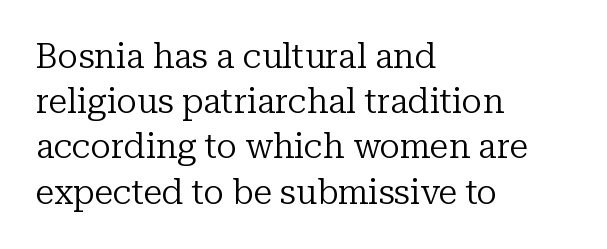
{"serif": "yes", "italic": "no", "bold": "no", "weight": "regular", "width": "normal", "stroke_contrast": "low", "x_height": "medium", "monospaced": "no", "underline": "no", "align": "left", "line_spacing": "normal", "line_spacing_ratio": 1.33, "letter_spacing": "normal", "letter_spacing_em": 0.0, "glyph_px": 34}
